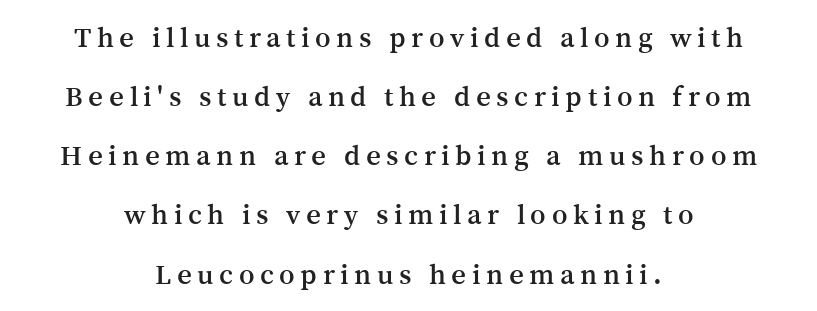
{"serif": "yes", "italic": "no", "width": "normal", "stroke_contrast": "medium", "x_height": "medium", "monospaced": "no", "underline": "no", "align": "center", "line_spacing": "loose", "line_spacing_ratio": 2.04, "glyph_px": 29}
